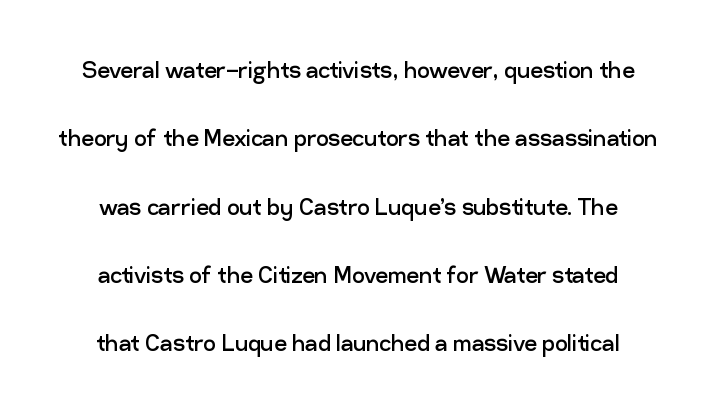
The image shows 28 px regular-weight sans-serif type, upright; set centered, loose line spacing (2.44x), normal letter spacing, not underlined; low stroke contrast and a medium x-height.
